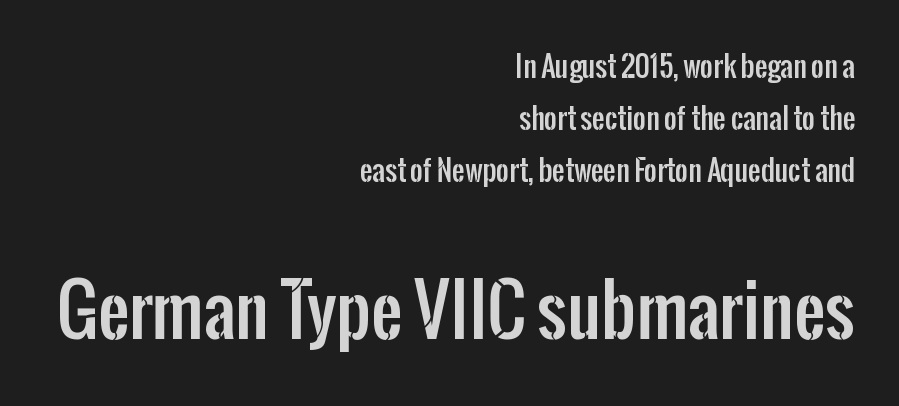
Q: Is the text italic (slanted)? A: No, it is upright.
Q: Is the typeface a serif or a sans-serif typeface? A: Sans-serif.
Q: Is the text underlined? A: No.
Q: How is the paragraph aligned? A: Right-aligned.
Q: Is the spacing between letters normal or unusually wide? A: Normal.
Q: Which block of text is set in a larger size, the first (top) or the second (bottom)? A: The second (bottom) one.
Q: Width (condensed, normal, or wide)? A: Condensed.
Q: Stroke contrast? A: Low.
Q: x-height? A: Medium.
Q: Monospaced? A: No.
